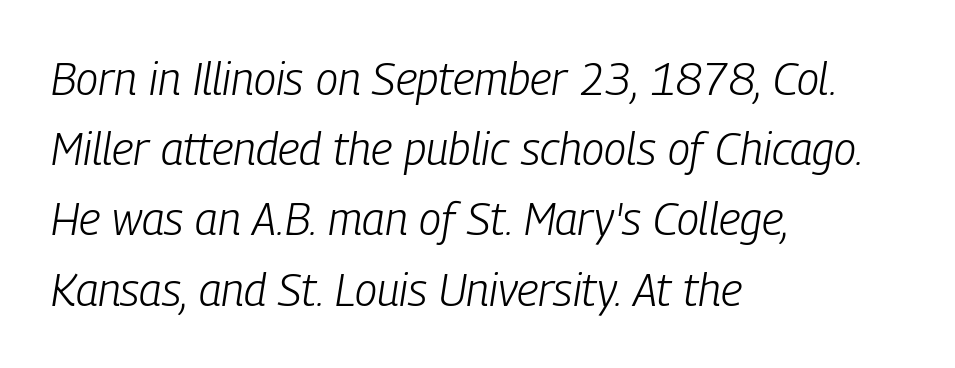
The image shows 45 px light, condensed type, italic (leaning right); set left-aligned, normal line spacing (1.56x), normal letter spacing, not underlined; low stroke contrast and a medium x-height.
